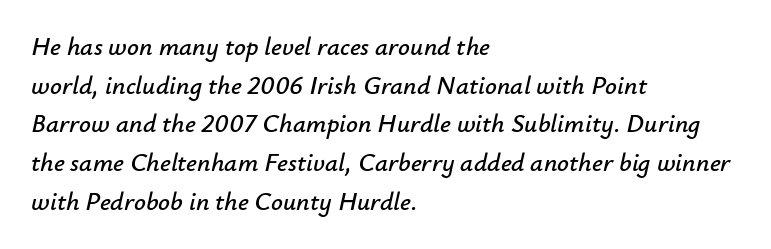
Q: Is the text italic (slanted)? A: Yes, it leans right by about 12 degrees.
Q: Is the text underlined? A: No.
Q: How is the paragraph aligned? A: Left-aligned.
Q: Is the spacing between letters normal or unusually wide? A: Normal.
Q: Is the spacing between lines tight, normal or loose? A: Normal.
